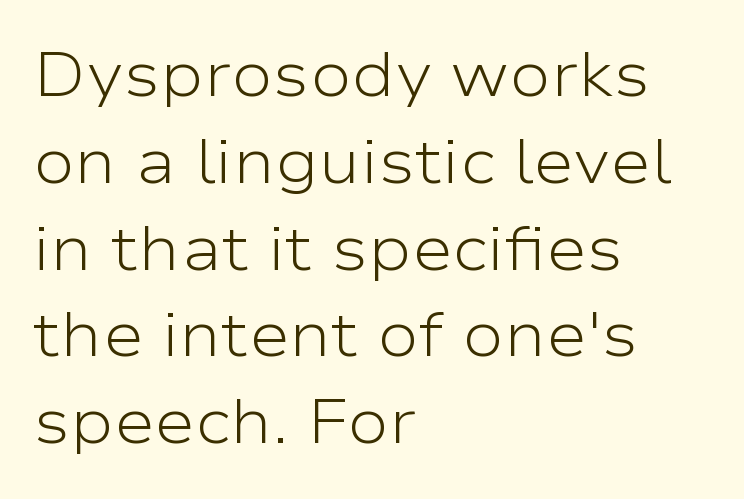
{"serif": "no", "italic": "no", "bold": "no", "weight": "light", "width": "wide", "stroke_contrast": "low", "x_height": "medium", "monospaced": "no", "underline": "no", "align": "left", "line_spacing": "normal", "line_spacing_ratio": 1.4, "letter_spacing": "normal", "letter_spacing_em": 0.0, "glyph_px": 62}
